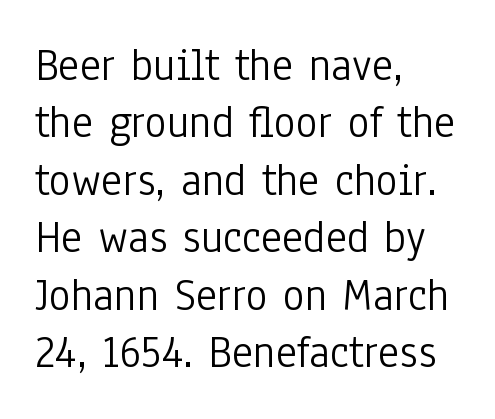
Notice how descenders clear the ascenders below comfortably — that's standard leading. Here the glyphs are tracked normally, forming tight word shapes. The font's upright variant was chosen for this text. The rendering anchors every line to the left-hand side. Only glyphs here, with clear space below each row.
